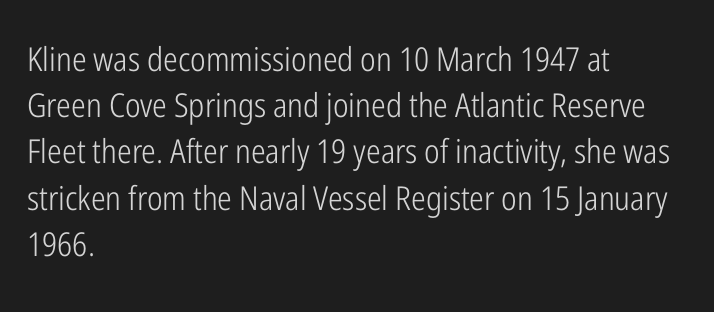
The image shows 33 px light, condensed sans-serif type, upright; set left-aligned, normal line spacing (1.4x), normal letter spacing, not underlined; low stroke contrast and a medium x-height.
